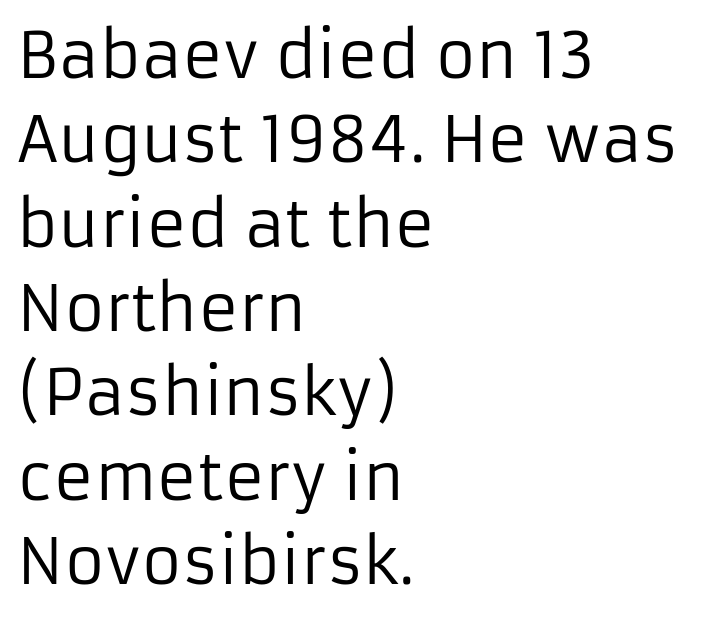
The image shows 62 px regular-weight sans-serif type, upright; set left-aligned, normal line spacing (1.36x), normal letter spacing, not underlined; low stroke contrast and a medium x-height.
